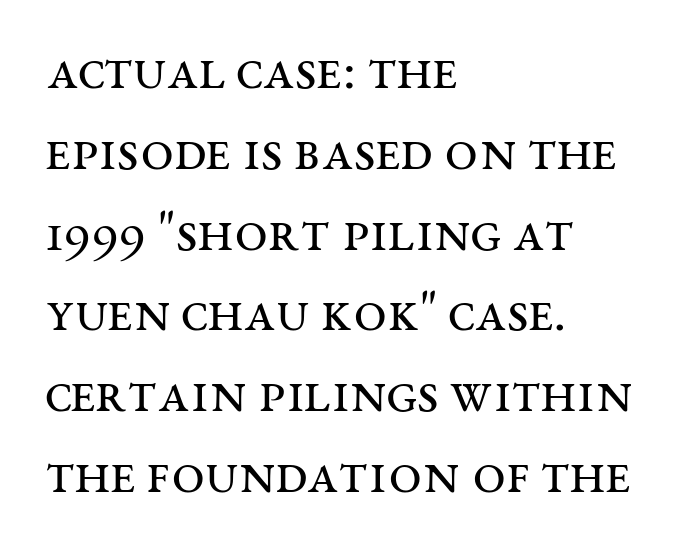
Italic? Not at all — the glyphs are vertical. The lines are quadded left. The glyphs in this specimen are seriffed. The face used here is rendered with its standard letterfit. The vertical gap from one line to the next is medium. Here the designer chose a conventional face with non-uniform glyph widths.
